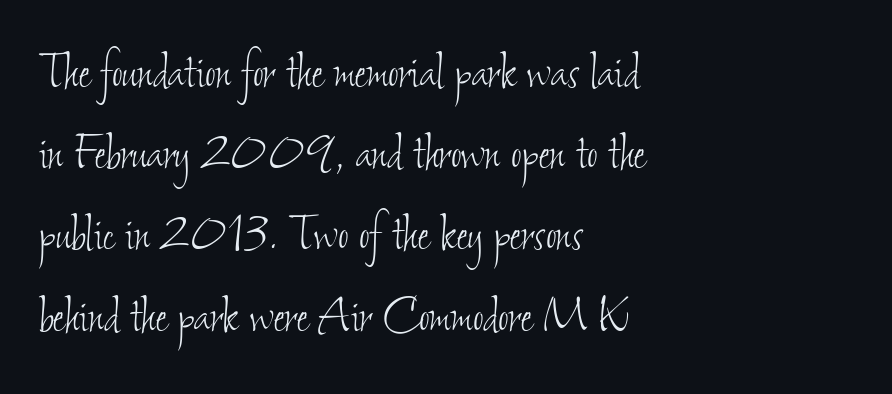
{"bold": "no", "weight": "thin", "width": "condensed", "stroke_contrast": "low", "x_height": "small", "monospaced": "no", "underline": "no", "align": "left", "line_spacing": "normal", "line_spacing_ratio": 1.4, "letter_spacing": "normal", "letter_spacing_em": 0.0, "glyph_px": 58}
